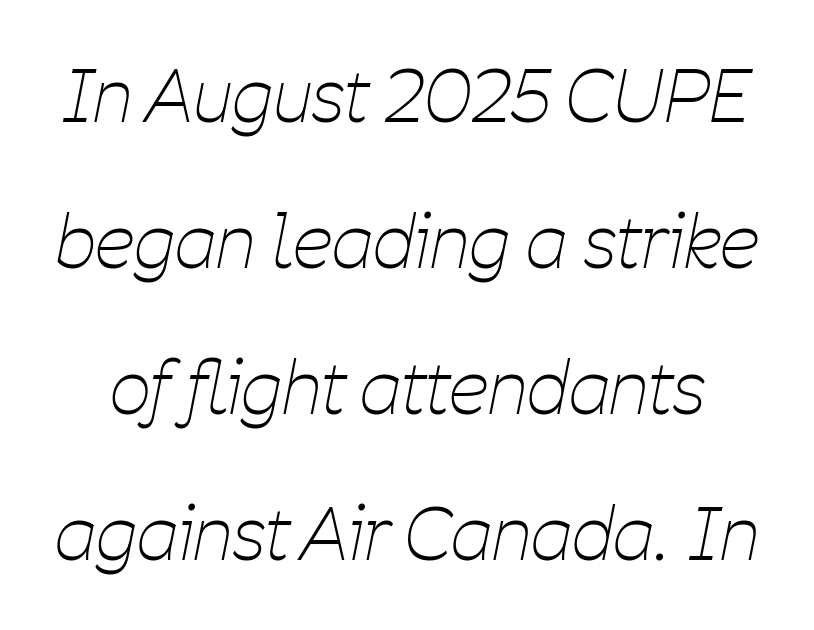
Q: Is the text bold? A: No.
Q: Is the text italic (slanted)? A: Yes, it leans right by about 11 degrees.
Q: Is the text underlined? A: No.
Q: Is the spacing between letters normal or unusually wide? A: Normal.
Q: Is the spacing between lines tight, normal or loose? A: Loose.
Q: Width (condensed, normal, or wide)? A: Condensed.
Q: Stroke contrast? A: Low.
Q: x-height? A: Medium.
Q: Monospaced? A: No.
